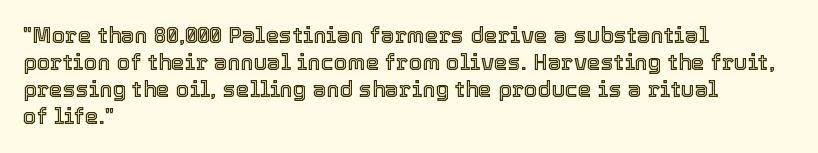
The image shows 22 px text type, upright; set left-aligned, line spacing 1.23x, normal letter spacing, not underlined.
